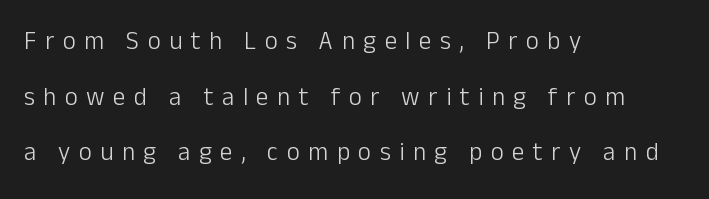
Q: Is the text bold? A: No.
Q: Is the text italic (slanted)? A: No, it is upright.
Q: Is the text underlined? A: No.
Q: How is the paragraph aligned? A: Left-aligned.
Q: Is the spacing between letters normal or unusually wide? A: Unusually wide.
Q: Is the spacing between lines tight, normal or loose? A: Loose.
